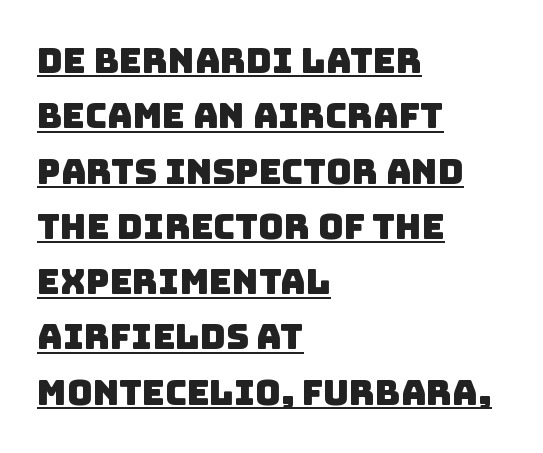
Proportional: the letters do not fall into vertical columns. Layout note: lines flush left. Regular leading. Is the letter spacing exaggerated? No — it looks like the ordinary default. Beneath each row of characters lies a ruled line.
